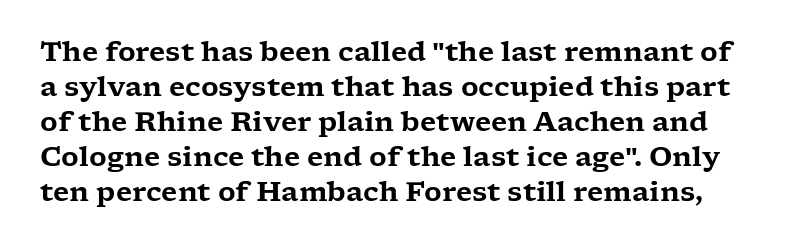
The space directly below the letters is spotless. Normally led — the rows are evenly, conventionally spaced. Is the letter spacing exaggerated? No — it looks like the ordinary default. It's the straight-up-and-down kind of type.
